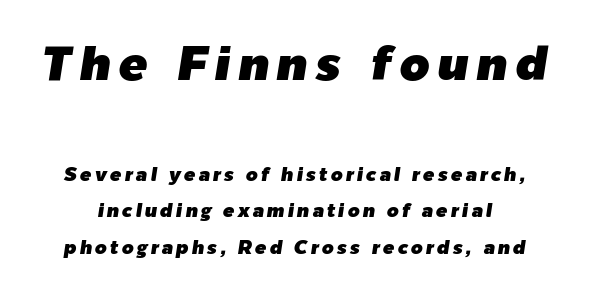
Q: Is the text italic (slanted)? A: Yes, it leans right by about 9 degrees.
Q: Is the text underlined? A: No.
Q: Is the spacing between lines tight, normal or loose? A: Loose.
Q: Which block of text is set in a larger size, the first (top) or the second (bottom)? A: The first (top) one.
Q: Width (condensed, normal, or wide)? A: Normal.
Q: Stroke contrast? A: Low.
Q: x-height? A: Medium.
Q: Monospaced? A: No.
